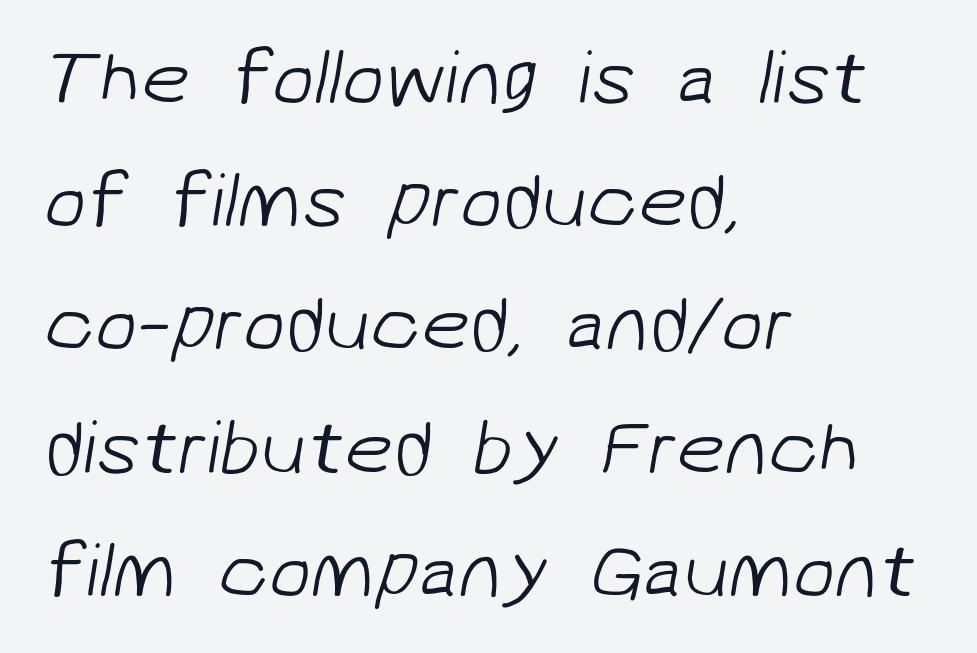
The tracking reads as untouched default to a designer's eye. The text block is weighted toward the left margin, trailing off unevenly rightward. What's the leading like? Ordinary, nothing unusual. You can tell from the bare stems that sans-serif type was used. Heft: none added — not bold. This sample has the flowing, uneven cadence of proportional lettering.
